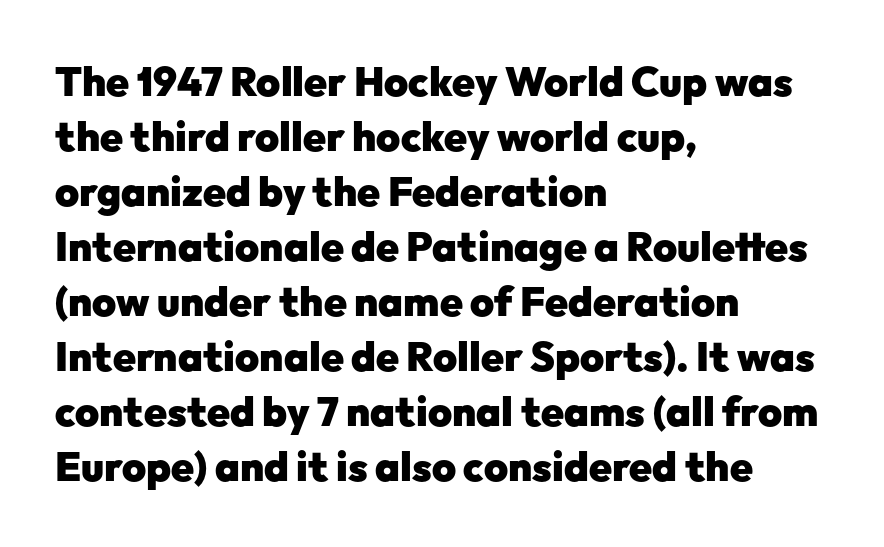
The image shows 41 px heavy sans-serif type, upright; set left-aligned, normal line spacing (1.34x), normal letter spacing, not underlined; low stroke contrast and a medium x-height.
